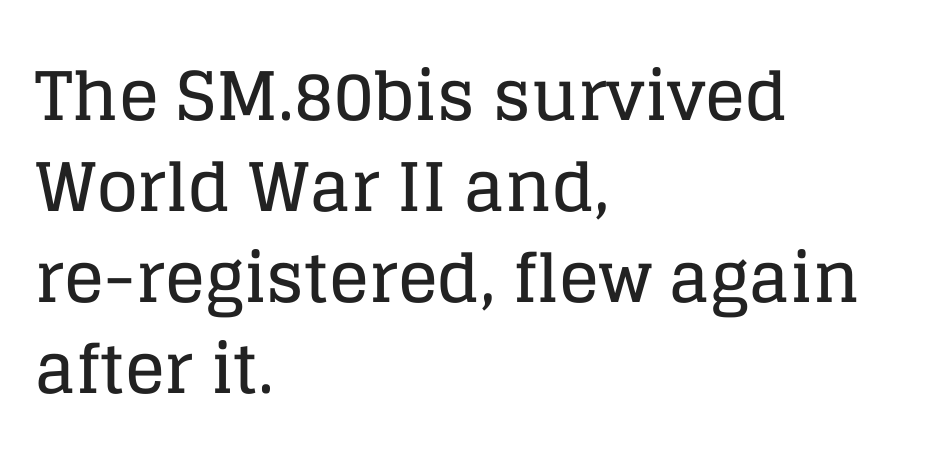
Q: Is the text italic (slanted)? A: No, it is upright.
Q: Is the typeface a serif or a sans-serif typeface? A: Serif.
Q: Is the text underlined? A: No.
Q: How is the paragraph aligned? A: Left-aligned.
Q: Is the spacing between letters normal or unusually wide? A: Normal.
Q: Is the spacing between lines tight, normal or loose? A: Normal.
Q: Width (condensed, normal, or wide)? A: Normal.
Q: Stroke contrast? A: Low.
Q: x-height? A: Large.
Q: Monospaced? A: No.
